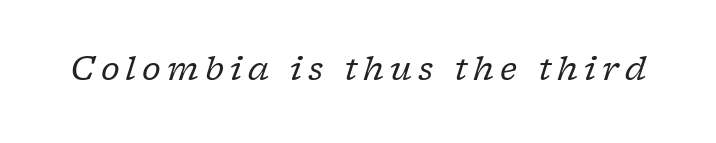
Q: Is the text bold? A: No.
Q: Is the text italic (slanted)? A: Yes, it leans right by about 17 degrees.
Q: Is the typeface a serif or a sans-serif typeface? A: Serif.
Q: Is the text underlined? A: No.
Q: Width (condensed, normal, or wide)? A: Normal.
Q: Stroke contrast? A: Low.
Q: x-height? A: Medium.
Q: Monospaced? A: No.
